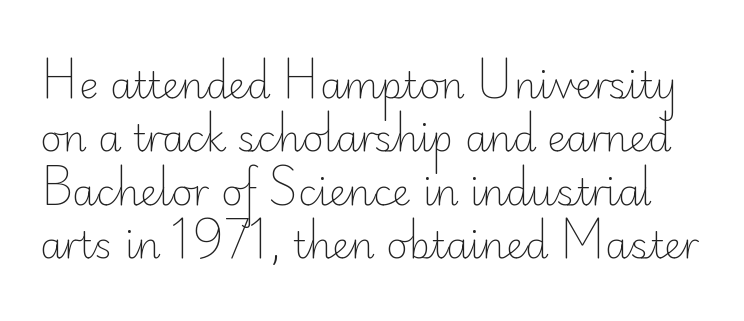
{"serif": "no", "italic": "no", "bold": "no", "weight": "light", "width": "normal", "stroke_contrast": "low", "x_height": "small", "monospaced": "no", "underline": "no", "line_spacing": "normal", "line_spacing_ratio": 1.44, "letter_spacing": "normal", "letter_spacing_em": 0.0, "glyph_px": 37}
